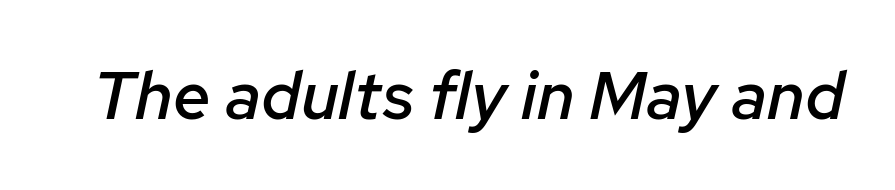
This sample has the flowing, uneven cadence of proportional lettering. The typography opts for an oblique posture over an upright one. Its strokes are somewhat broadened, the hallmark of semibold type. The horizontal fit of the characters is conventional and even.
